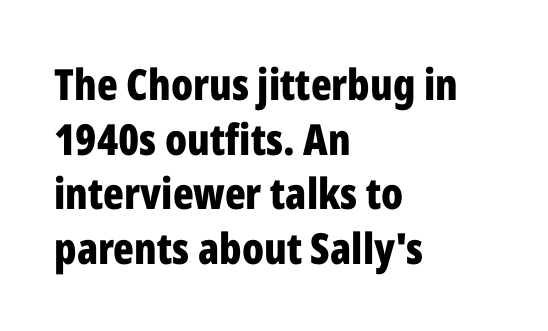
The image shows 43 px bold, condensed sans-serif type, upright; set left-aligned, normal line spacing (1.27x), normal letter spacing, not underlined; low stroke contrast and a medium x-height.
